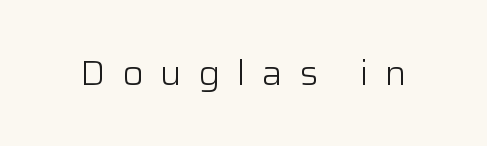
{"serif": "no", "italic": "no", "bold": "no", "weight": "light", "width": "normal", "stroke_contrast": "low", "x_height": "medium", "monospaced": "no", "underline": "no", "letter_spacing": "wide", "letter_spacing_em": 0.49, "glyph_px": 34}
